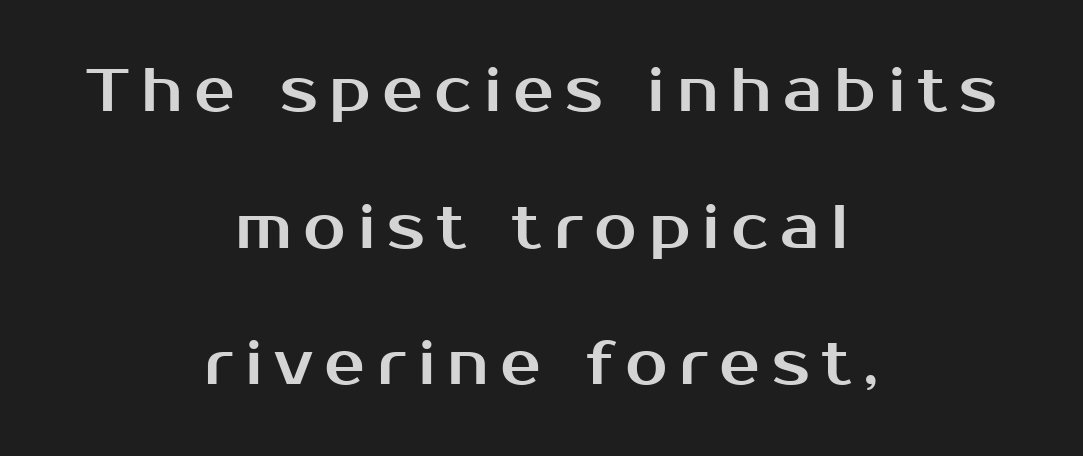
{"serif": "no", "italic": "no", "width": "normal", "stroke_contrast": "medium", "x_height": "medium", "monospaced": "no", "underline": "no", "align": "center", "line_spacing": "loose", "line_spacing_ratio": 2.24, "glyph_px": 61}
